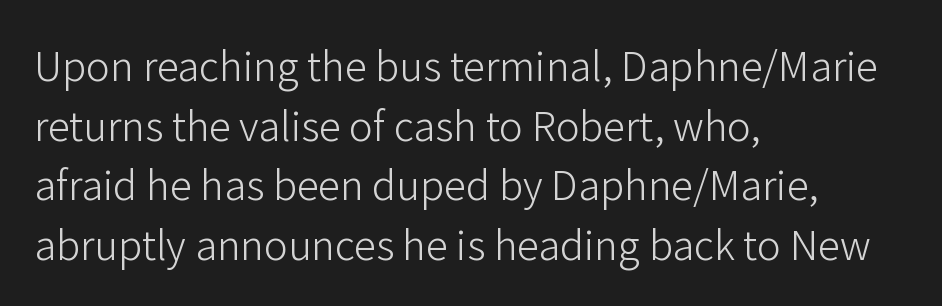
The image shows 40 px light sans-serif type, upright; set left-aligned, normal line spacing (1.49x), normal letter spacing, not underlined; low stroke contrast and a medium x-height.
